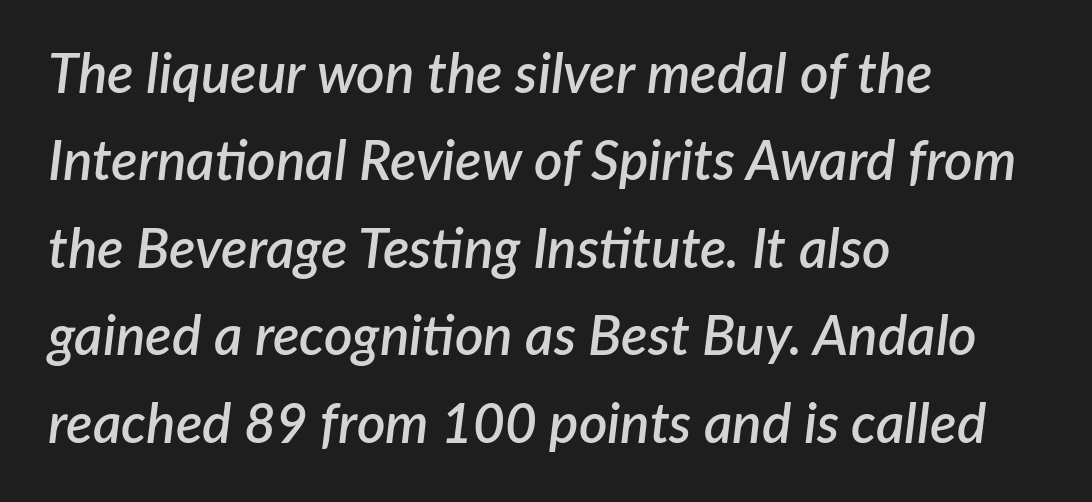
Q: Is the text bold? A: Semi-bold.
Q: Is the text italic (slanted)? A: Yes, it leans right by about 7 degrees.
Q: Is the text underlined? A: No.
Q: How is the paragraph aligned? A: Left-aligned.
Q: Is the spacing between letters normal or unusually wide? A: Normal.
Q: Is the spacing between lines tight, normal or loose? A: Normal.
Q: Width (condensed, normal, or wide)? A: Normal.
Q: Stroke contrast? A: Low.
Q: x-height? A: Medium.
Q: Monospaced? A: No.
